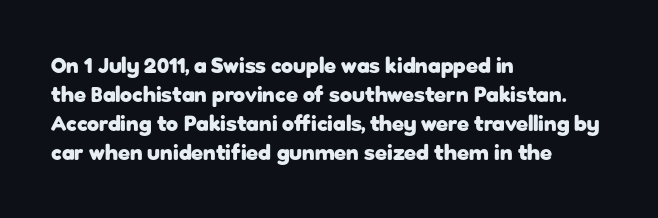
{"italic": "no", "bold": "yes", "underline": "no", "align": "left", "line_spacing": "normal", "line_spacing_ratio": 1.32, "letter_spacing": "normal", "letter_spacing_em": 0.0, "glyph_px": 22}
